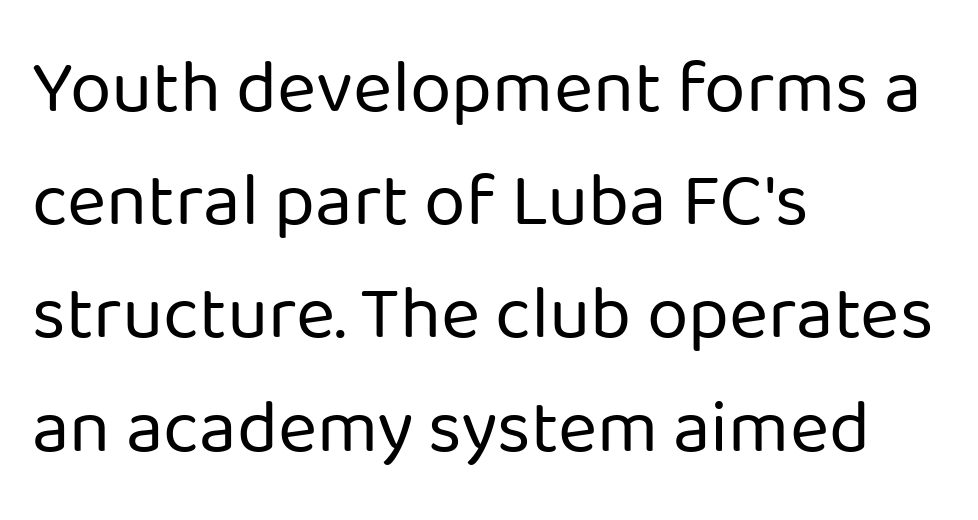
Q: Is the text bold? A: No.
Q: Is the text italic (slanted)? A: No, it is upright.
Q: Is the typeface a serif or a sans-serif typeface? A: Sans-serif.
Q: Is the text underlined? A: No.
Q: How is the paragraph aligned? A: Left-aligned.
Q: Is the spacing between letters normal or unusually wide? A: Normal.
Q: Is the spacing between lines tight, normal or loose? A: Normal.
Q: Width (condensed, normal, or wide)? A: Normal.
Q: Stroke contrast? A: Low.
Q: x-height? A: Medium.
Q: Monospaced? A: No.
